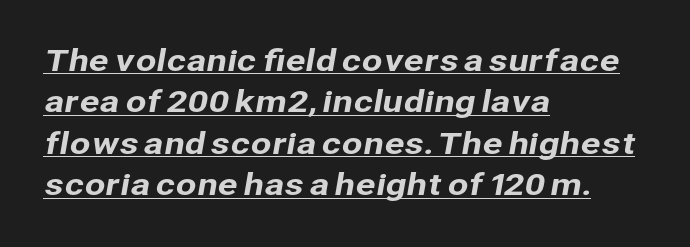
The image shows 30 px sans-serif type; set left-aligned, normal line spacing (1.38x), normal letter spacing, underlined; low stroke contrast and a medium x-height.
